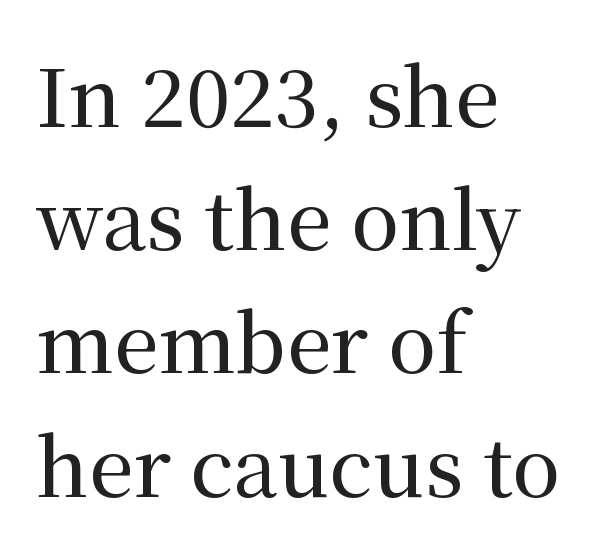
What kind of face is this? One with serifs. The type is set solid horizontally, with unmodified tracking. Does the lettering tilt? It doesn't — this is upright. Spacing verdict: proportional, widths tailored to each character. Check the space under the baseline: it is left empty.
